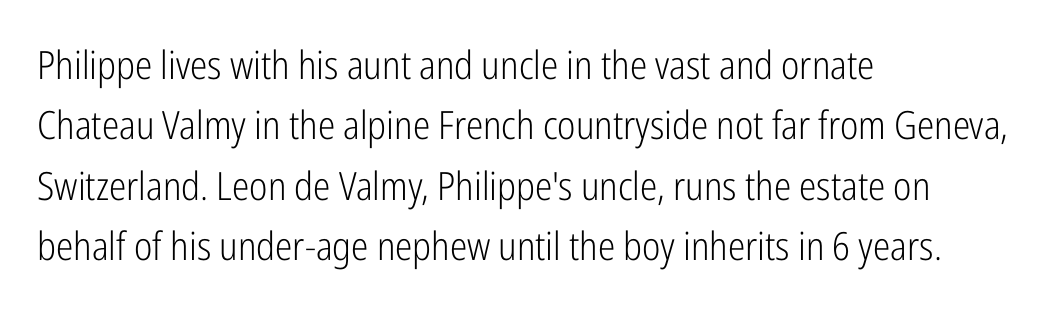
The image shows 39 px light, condensed sans-serif type, upright; set left-aligned, normal line spacing (1.55x), normal letter spacing, not underlined; low stroke contrast and a medium x-height.
